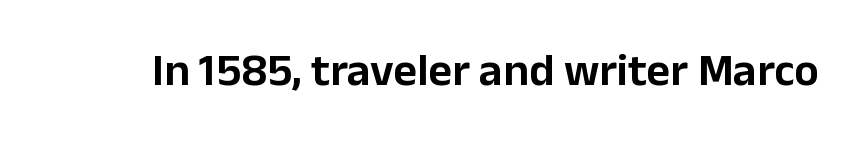
The image shows 46 px sans-serif type, upright; set normal letter spacing, not underlined; low stroke contrast and a medium x-height.
